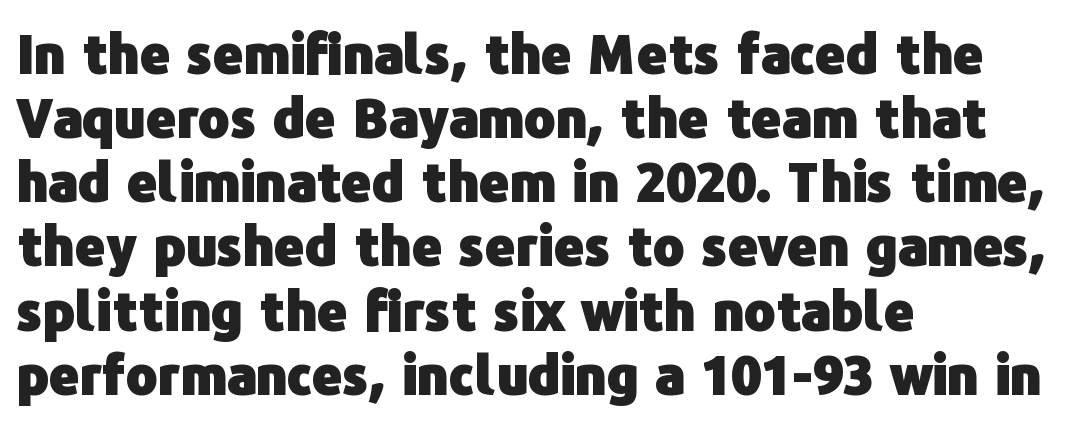
Q: Is the text bold? A: Yes.
Q: Is the text italic (slanted)? A: No, it is upright.
Q: Is the typeface a serif or a sans-serif typeface? A: Sans-serif.
Q: Is the text underlined? A: No.
Q: How is the paragraph aligned? A: Left-aligned.
Q: Is the spacing between letters normal or unusually wide? A: Normal.
Q: Width (condensed, normal, or wide)? A: Normal.
Q: Stroke contrast? A: Low.
Q: x-height? A: Medium.
Q: Monospaced? A: No.
